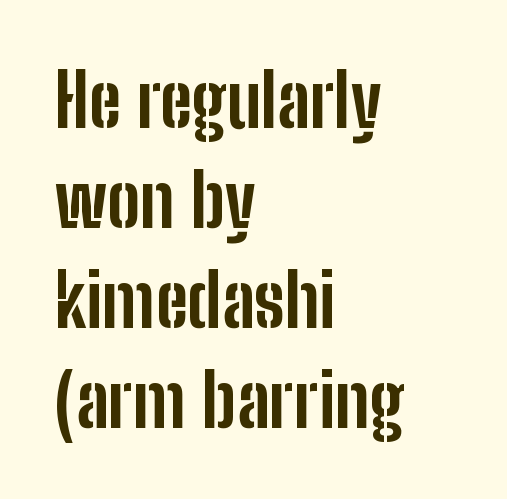
Q: Is the text bold? A: Yes.
Q: Is the text italic (slanted)? A: No, it is upright.
Q: Is the typeface a serif or a sans-serif typeface? A: Sans-serif.
Q: Is the text underlined? A: No.
Q: How is the paragraph aligned? A: Left-aligned.
Q: Is the spacing between letters normal or unusually wide? A: Normal.
Q: Is the spacing between lines tight, normal or loose? A: Normal.
Q: Width (condensed, normal, or wide)? A: Condensed.
Q: Stroke contrast? A: Low.
Q: x-height? A: Medium.
Q: Monospaced? A: No.
